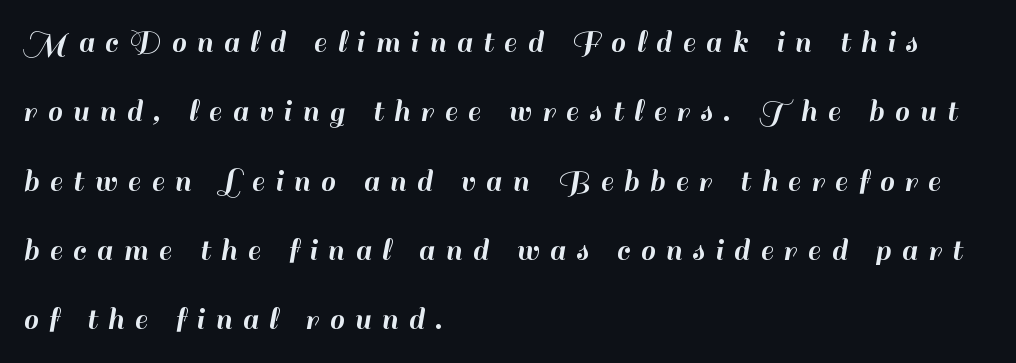
Q: Is the text italic (slanted)? A: Yes.
Q: Is the typeface a serif or a sans-serif typeface? A: Sans-serif.
Q: Is the text underlined? A: No.
Q: How is the paragraph aligned? A: Left-aligned.
Q: Is the spacing between letters normal or unusually wide? A: Unusually wide.
Q: Is the spacing between lines tight, normal or loose? A: Loose.
Q: Width (condensed, normal, or wide)? A: Normal.
Q: Stroke contrast? A: High.
Q: x-height? A: Small.
Q: Monospaced? A: No.
